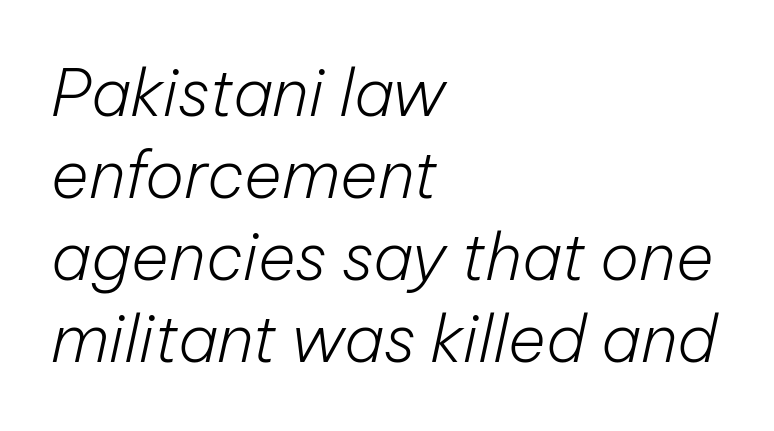
These lines are set flush left with a ragged right edge. Emphasis-style slanted type is in use. The face looks like a standard text weight, possibly lighter. Is there much room between lines? A standard amount, neither cramped nor airy. Clear beneath every line of the passage.
